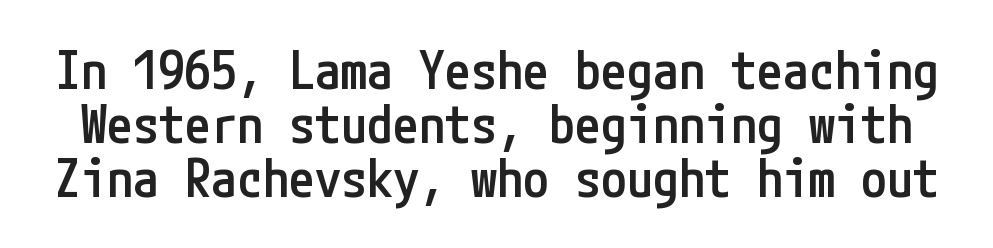
Q: Is the text bold? A: Semi-bold.
Q: Is the text italic (slanted)? A: No, it is upright.
Q: Is the typeface a serif or a sans-serif typeface? A: Sans-serif.
Q: Is the text underlined? A: No.
Q: Is the spacing between letters normal or unusually wide? A: Normal.
Q: Is the spacing between lines tight, normal or loose? A: Tight.
Q: Width (condensed, normal, or wide)? A: Condensed.
Q: Stroke contrast? A: Low.
Q: x-height? A: Medium.
